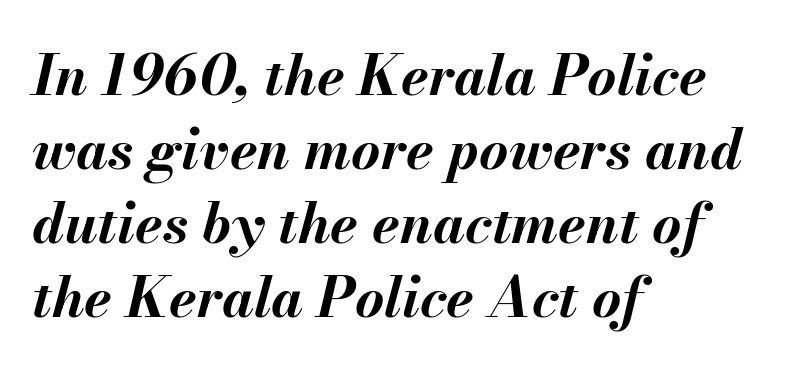
{"italic": "yes", "lean": "right", "slant_degrees": 13, "bold": "yes", "weight": "bold", "width": "normal", "stroke_contrast": "medium", "x_height": "small", "monospaced": "no", "underline": "no", "align": "left", "line_spacing": "normal", "line_spacing_ratio": 1.32, "letter_spacing": "normal", "letter_spacing_em": 0.0, "glyph_px": 56}
